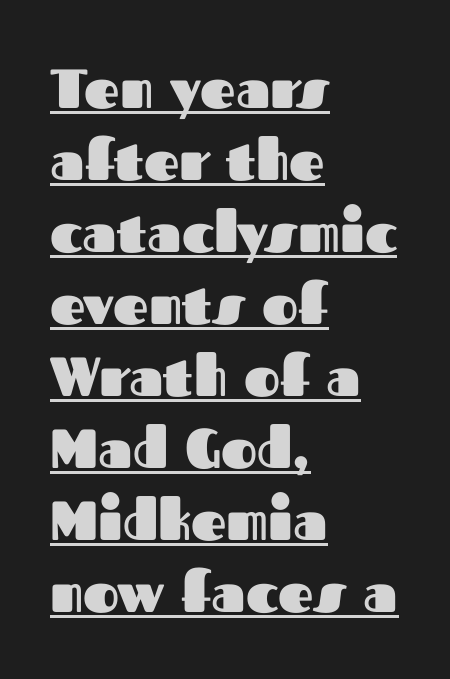
{"serif": "no", "italic": "no", "bold": "yes", "weight": "heavy", "width": "normal", "stroke_contrast": "medium", "x_height": "medium", "monospaced": "no", "underline": "yes", "align": "left", "line_spacing": "normal", "line_spacing_ratio": 1.31, "letter_spacing": "normal", "letter_spacing_em": 0.0, "glyph_px": 55}
